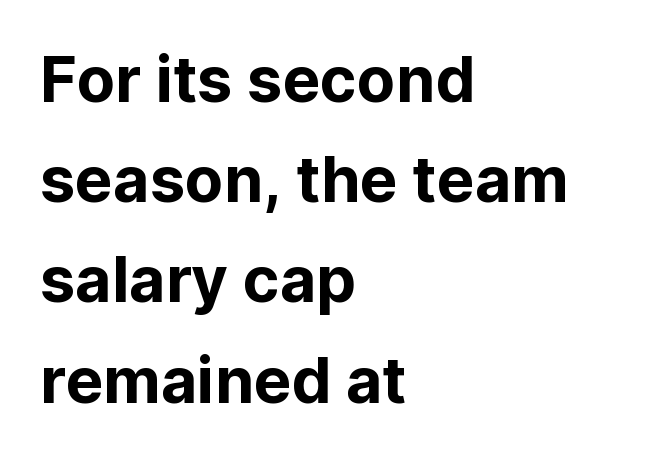
Looks like regular typesetting: each glyph gets only the width it needs. A normal amount of white space separates one row of letters from the next. The rendering shows plain stroke endings on the letterforms — a sans-serif design. This rendering features lettering with no underline. Each line starts at the same left margin while the right side varies. Ordinary non-slanted type is in use.
